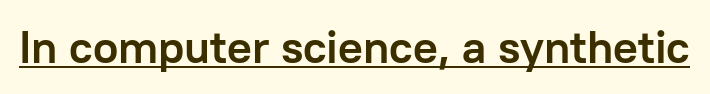
Q: Is the text bold? A: Yes.
Q: Is the text italic (slanted)? A: No, it is upright.
Q: Is the typeface a serif or a sans-serif typeface? A: Sans-serif.
Q: Is the text underlined? A: Yes.
Q: Is the spacing between letters normal or unusually wide? A: Normal.
Q: Width (condensed, normal, or wide)? A: Normal.
Q: Stroke contrast? A: Low.
Q: x-height? A: Medium.
Q: Monospaced? A: No.
